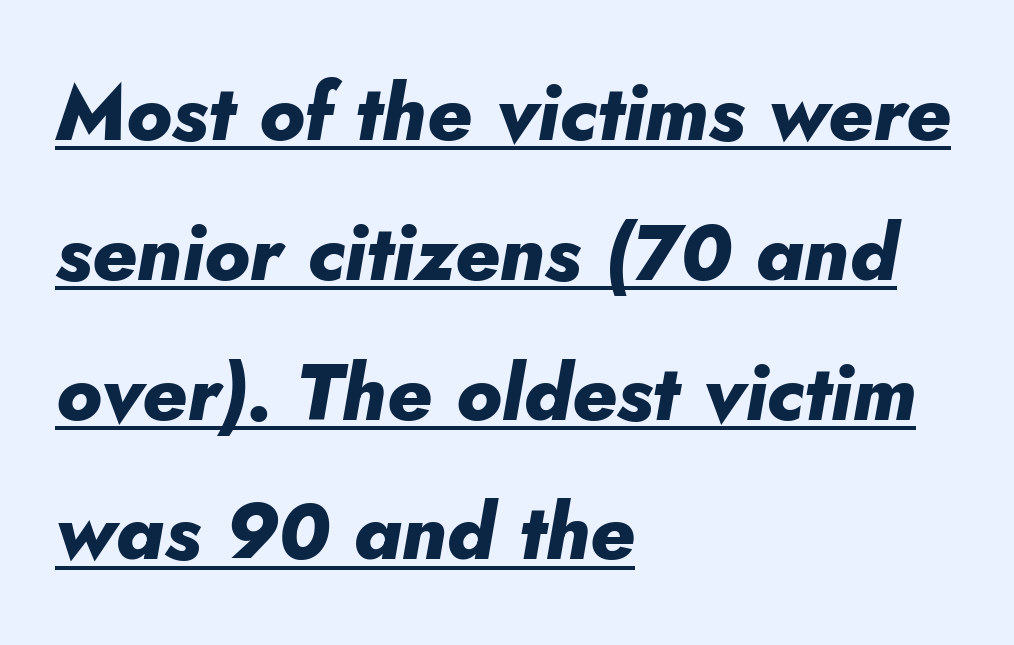
The image shows 79 px heavy type, italic (leaning right); set left-aligned, line spacing 1.77x, normal letter spacing, underlined; low stroke contrast and a small x-height.
